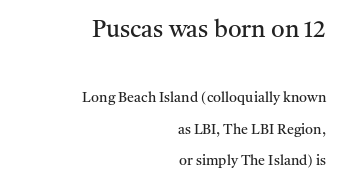
The image shows 24 px text type, upright; set right-aligned, loose line spacing (2.25x), normal letter spacing, not underlined; the first (top) block is 1.71x larger.
